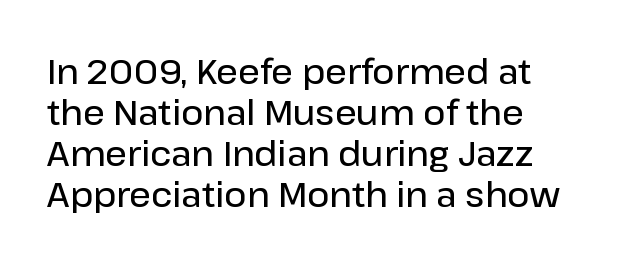
Serif or sans? Sans — the stroke terminals are bare. A clean baseline with only descenders dipping below it. These lines are rendered in a variable-pitch font. Words appear dense and cohesive because spacing is normal.
